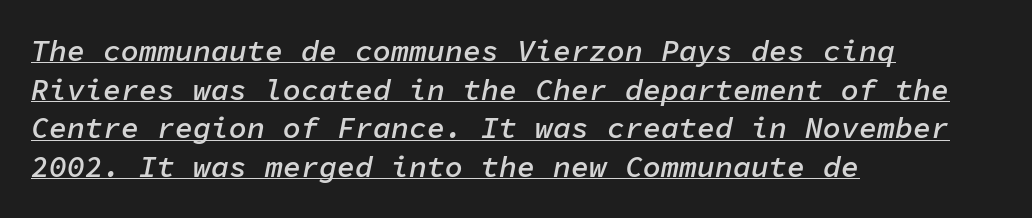
Quick note: underline on. Yep, that's italic — everything's leaning. Line starts are locked; line ends wander. The characters look somewhat weighty, a semibold short of true bold. Summary of vertical rhythm: regular, with standard interline spacing.
